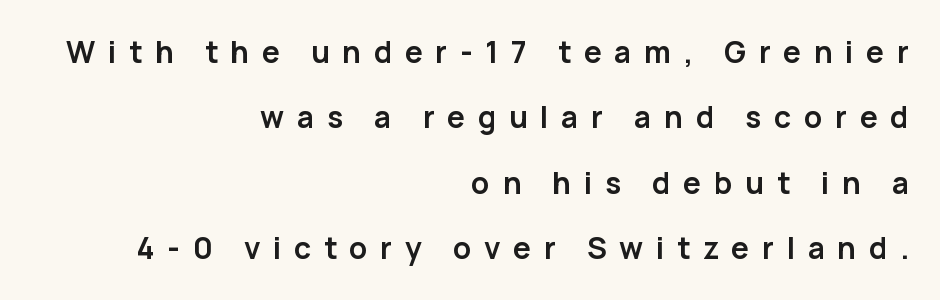
The image shows 30 px semibold sans-serif type, upright; set right-aligned, loose line spacing (2.18x), unusually wide letter spacing (+0.42 em), not underlined; low stroke contrast and a medium x-height.
